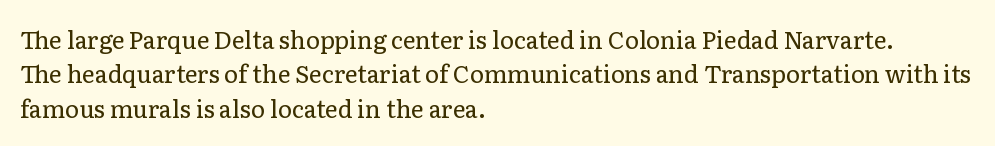
Q: Is the text bold? A: No.
Q: Is the text italic (slanted)? A: No, it is upright.
Q: Is the text underlined? A: No.
Q: How is the paragraph aligned? A: Left-aligned.
Q: Is the spacing between letters normal or unusually wide? A: Normal.
Q: Is the spacing between lines tight, normal or loose? A: Normal.
